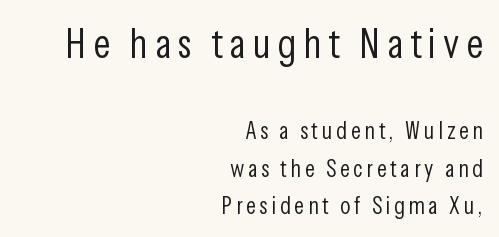
Q: Is the text bold? A: No.
Q: Is the text italic (slanted)? A: No, it is upright.
Q: Is the typeface a serif or a sans-serif typeface? A: Sans-serif.
Q: Is the text underlined? A: No.
Q: How is the paragraph aligned? A: Right-aligned.
Q: Is the spacing between lines tight, normal or loose? A: Normal.
Q: Which block of text is set in a larger size, the first (top) or the second (bottom)? A: The first (top) one.
Q: Width (condensed, normal, or wide)? A: Condensed.
Q: Stroke contrast? A: Low.
Q: x-height? A: Medium.
Q: Monospaced? A: No.
